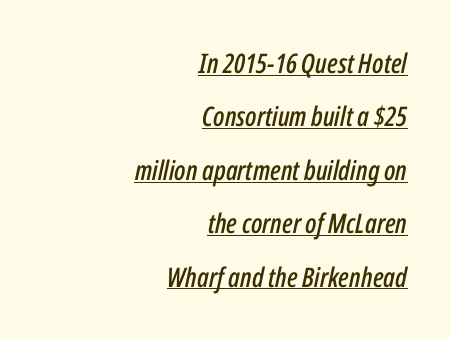
The image shows 27 px text type, italic (leaning right); set right-aligned, loose line spacing (1.98x), normal letter spacing, underlined.
